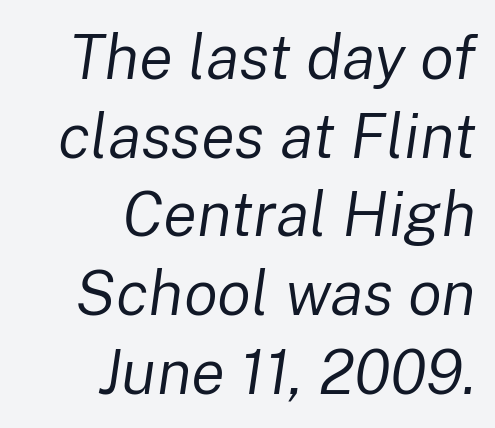
The image shows 63 px regular-weight type, italic (leaning right); set right-aligned, normal line spacing (1.25x), normal letter spacing, not underlined; low stroke contrast and a medium x-height.
